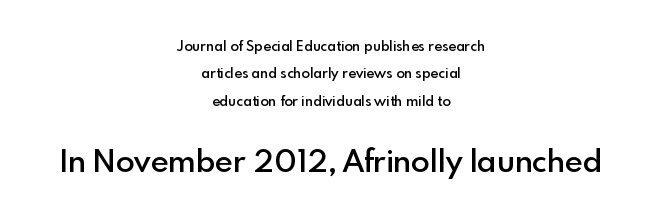
The image shows 31 px semibold sans-serif type, upright; set centered, loose line spacing (1.95x), normal letter spacing, not underlined; the second (bottom) block is 2.21x larger; a small x-height.
